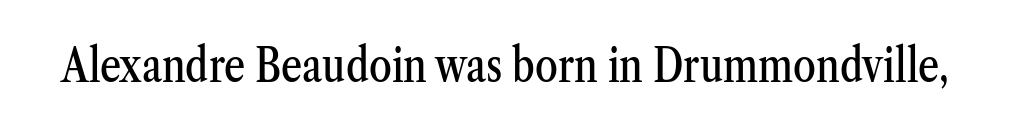
{"serif": "yes", "italic": "no", "width": "condensed", "stroke_contrast": "medium", "x_height": "medium", "monospaced": "no", "underline": "no", "letter_spacing": "normal", "letter_spacing_em": 0.0, "glyph_px": 46}
